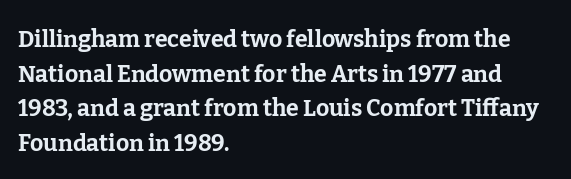
The image shows 23 px bold type, upright; set left-aligned, normal line spacing (1.51x), normal letter spacing, not underlined.
